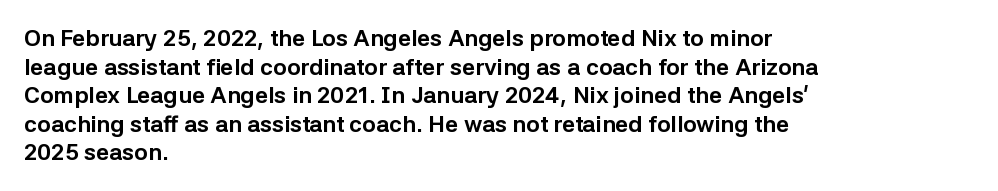
{"italic": "no", "bold": "yes", "underline": "no", "align": "left", "line_spacing_ratio": 1.24, "letter_spacing": "normal", "letter_spacing_em": 0.0, "glyph_px": 23}
